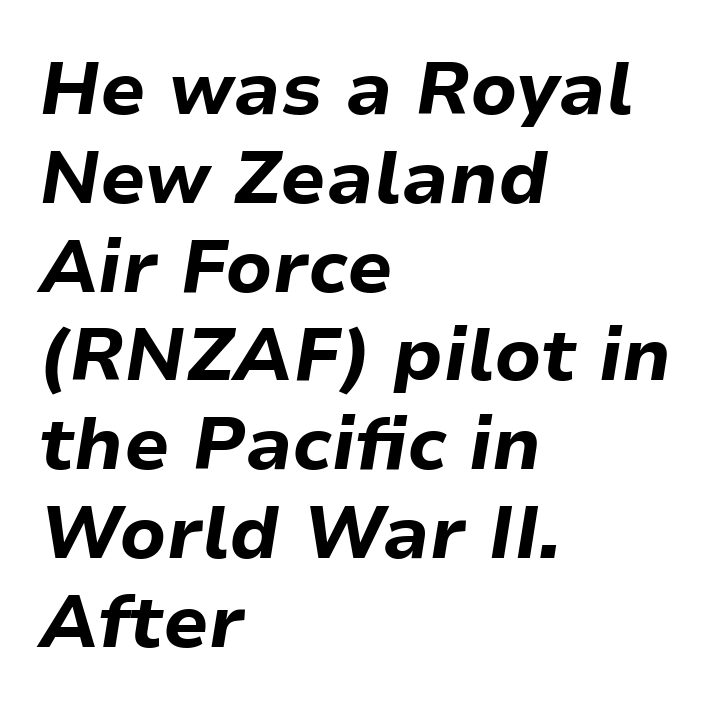
The passage is arranged the way most books set body copy — flush left. Does the weight exceed regular? Yes, all the way to bold. This is oblique type, the kind used for emphasis or titles. A typesetter would call this proportional, since set widths differ per character. No extra tracking has been applied to these lines.
